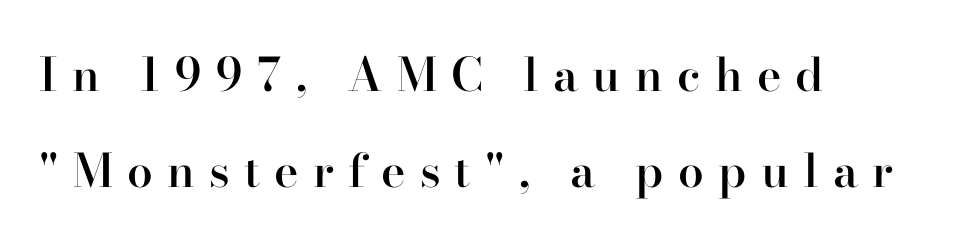
The image shows 46 px semibold serif type, upright; set left-aligned, loose line spacing (2.09x), unusually wide letter spacing (+0.31 em), not underlined; high stroke contrast and a small x-height.
